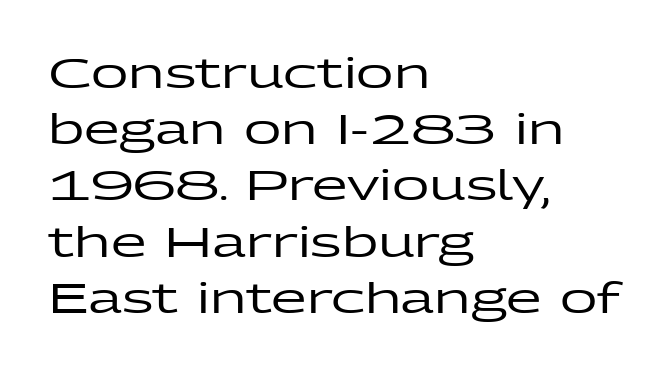
The image shows 41 px wide sans-serif type, upright; set left-aligned, normal line spacing (1.37x), normal letter spacing, not underlined; low stroke contrast and a medium x-height.
